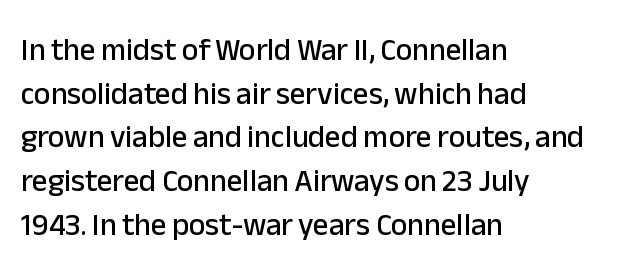
A typesetter would call this leading conventional body-copy spacing. The gaps between neighbouring characters are ordinary and unremarkable. Teacher's note: observe the even left margin — that is flush-left alignment. The passage shown is typed in a proportional face where columns would drift.
